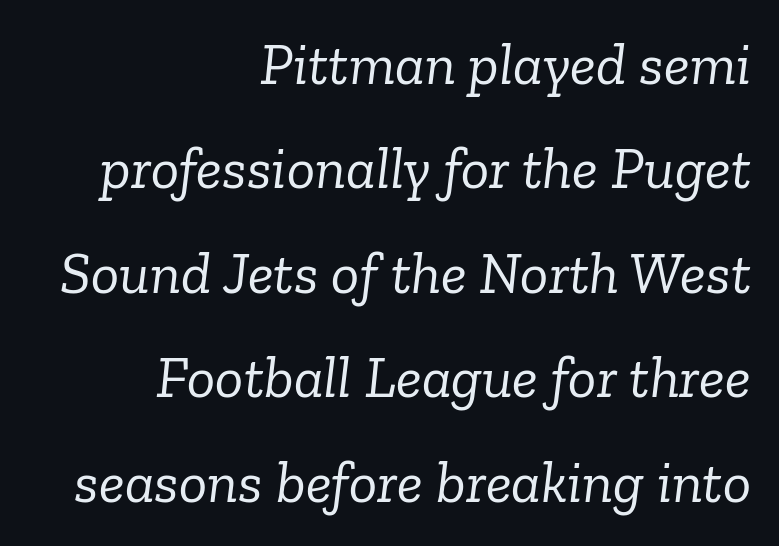
Q: Is the text bold? A: No.
Q: Is the text italic (slanted)? A: Yes, it leans right by about 6 degrees.
Q: Is the typeface a serif or a sans-serif typeface? A: Serif.
Q: Is the text underlined? A: No.
Q: How is the paragraph aligned? A: Right-aligned.
Q: Is the spacing between letters normal or unusually wide? A: Normal.
Q: Width (condensed, normal, or wide)? A: Normal.
Q: Stroke contrast? A: Low.
Q: x-height? A: Medium.
Q: Monospaced? A: No.
